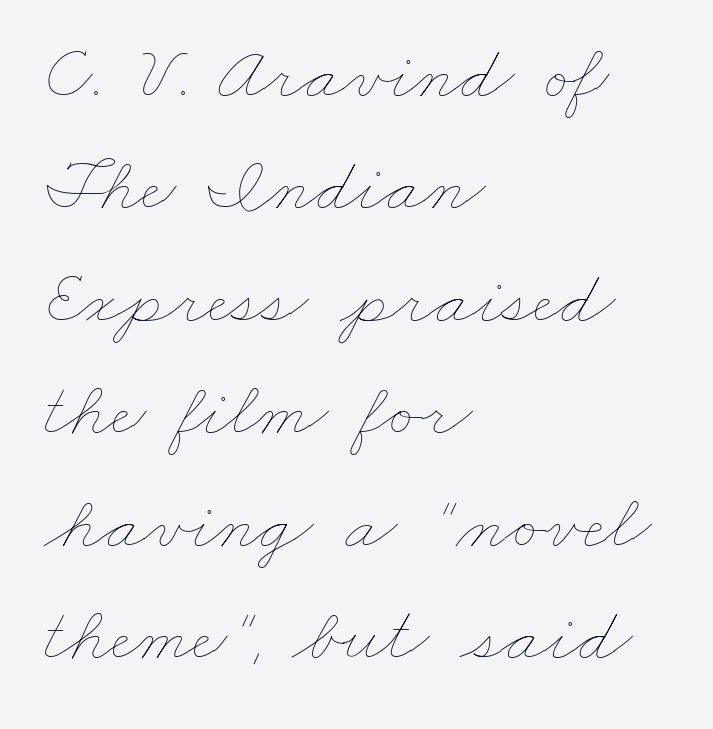
Q: Is the text bold? A: No.
Q: Is the text underlined? A: No.
Q: How is the paragraph aligned? A: Left-aligned.
Q: Is the spacing between letters normal or unusually wide? A: Normal.
Q: Is the spacing between lines tight, normal or loose? A: Normal.
Q: Width (condensed, normal, or wide)? A: Wide.
Q: Stroke contrast? A: Low.
Q: x-height? A: Small.
Q: Monospaced? A: No.
